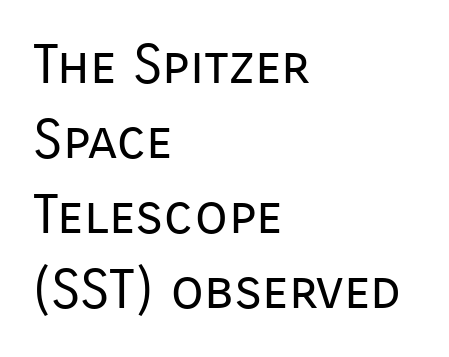
Q: Is the text bold? A: No.
Q: Is the text italic (slanted)? A: No, it is upright.
Q: Is the typeface a serif or a sans-serif typeface? A: Sans-serif.
Q: Is the text underlined? A: No.
Q: How is the paragraph aligned? A: Left-aligned.
Q: Is the spacing between letters normal or unusually wide? A: Normal.
Q: Is the spacing between lines tight, normal or loose? A: Normal.
Q: Width (condensed, normal, or wide)? A: Normal.
Q: Stroke contrast? A: Low.
Q: x-height? A: Medium.
Q: Monospaced? A: No.
